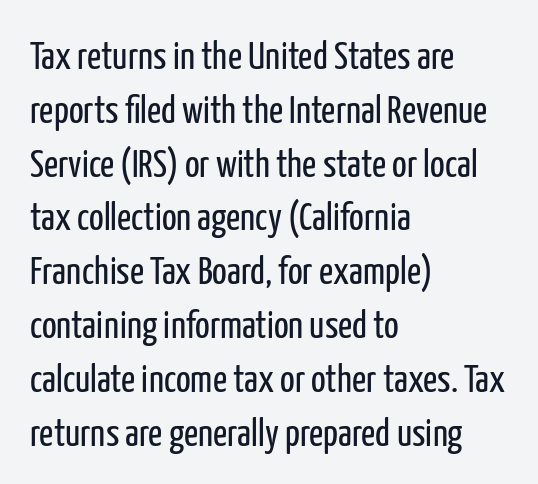
The image shows 39 px regular-weight, condensed sans-serif type, upright; set left-aligned, normal line spacing (1.38x), normal letter spacing, not underlined; low stroke contrast and a medium x-height.
